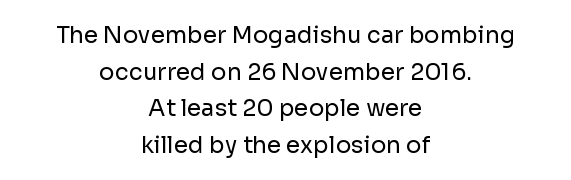
The image shows 23 px text type, upright; set centered, normal line spacing (1.59x), normal letter spacing, not underlined.
